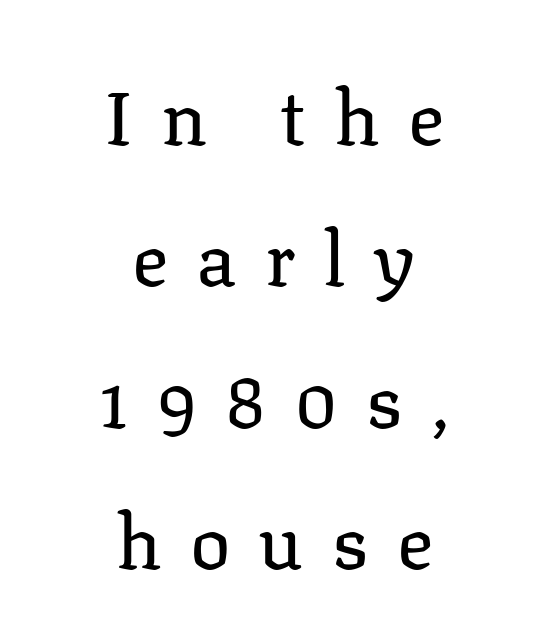
Q: Is the text bold? A: No.
Q: Is the text italic (slanted)? A: No, it is upright.
Q: Is the typeface a serif or a sans-serif typeface? A: Serif.
Q: Is the text underlined? A: No.
Q: How is the paragraph aligned? A: Centered.
Q: Is the spacing between letters normal or unusually wide? A: Unusually wide.
Q: Width (condensed, normal, or wide)? A: Normal.
Q: Stroke contrast? A: Low.
Q: x-height? A: Medium.
Q: Monospaced? A: No.
